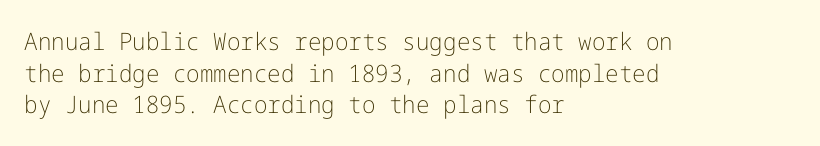
{"italic": "no", "bold": "no", "underline": "no", "align": "left", "line_spacing": "normal", "line_spacing_ratio": 1.32, "letter_spacing": "normal", "letter_spacing_em": 0.0, "glyph_px": 24}
